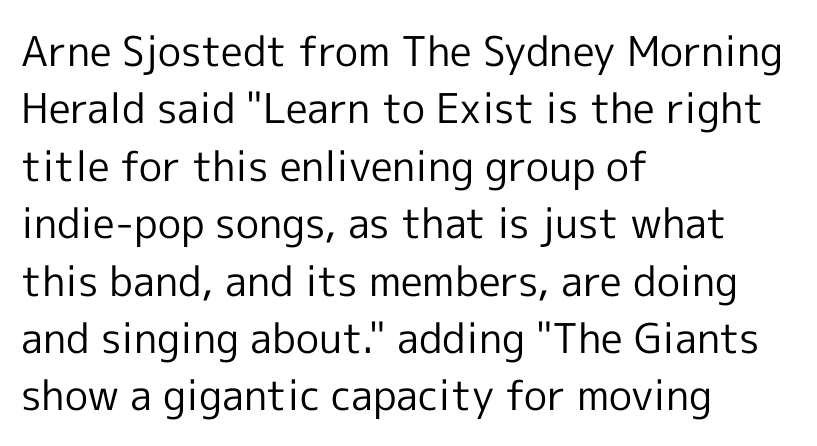
Q: Is the text bold? A: No.
Q: Is the text italic (slanted)? A: No, it is upright.
Q: Is the typeface a serif or a sans-serif typeface? A: Sans-serif.
Q: Is the text underlined? A: No.
Q: How is the paragraph aligned? A: Left-aligned.
Q: Is the spacing between letters normal or unusually wide? A: Normal.
Q: Is the spacing between lines tight, normal or loose? A: Normal.
Q: Width (condensed, normal, or wide)? A: Normal.
Q: x-height? A: Medium.
Q: Monospaced? A: No.
